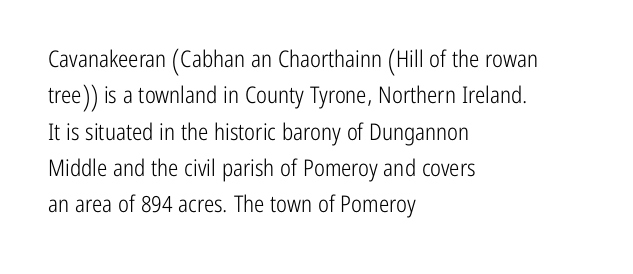
The image shows 23 px text type, upright; set left-aligned, normal line spacing (1.58x), normal letter spacing, not underlined.
